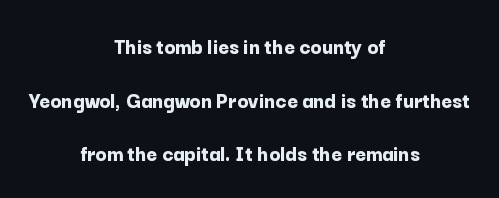
Q: Is the text bold? A: Yes.
Q: Is the text italic (slanted)? A: No, it is upright.
Q: Is the text underlined? A: No.
Q: How is the paragraph aligned? A: Centered.
Q: Is the spacing between letters normal or unusually wide? A: Normal.
Q: Is the spacing between lines tight, normal or loose? A: Loose.
